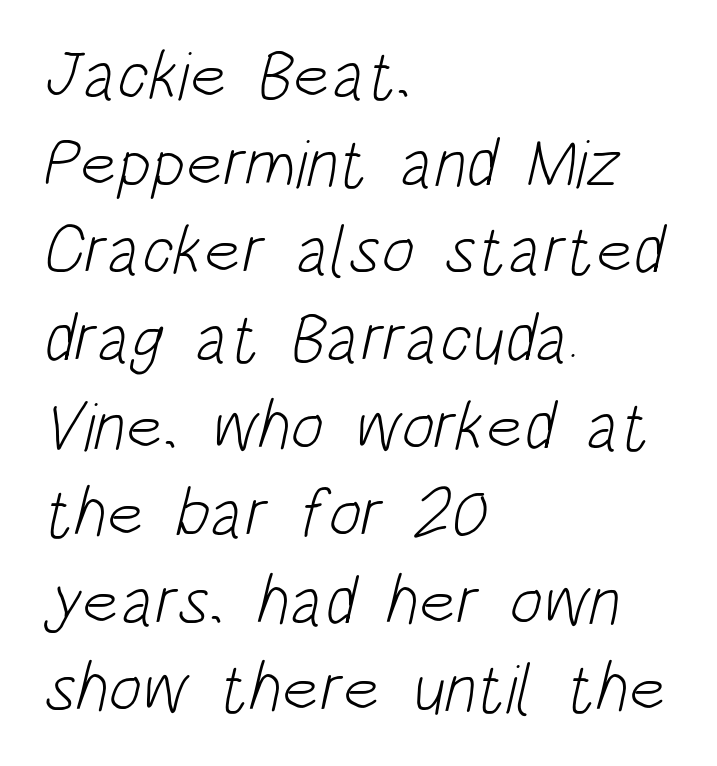
The strokes carry an ordinary text weight at most. This sample has the flowing, uneven cadence of proportional lettering. Which margin do the lines hug? The left one — the right edge is uneven. The leading is moderate, giving the passage an even texture. Descender tails drop into unmarked territory.
